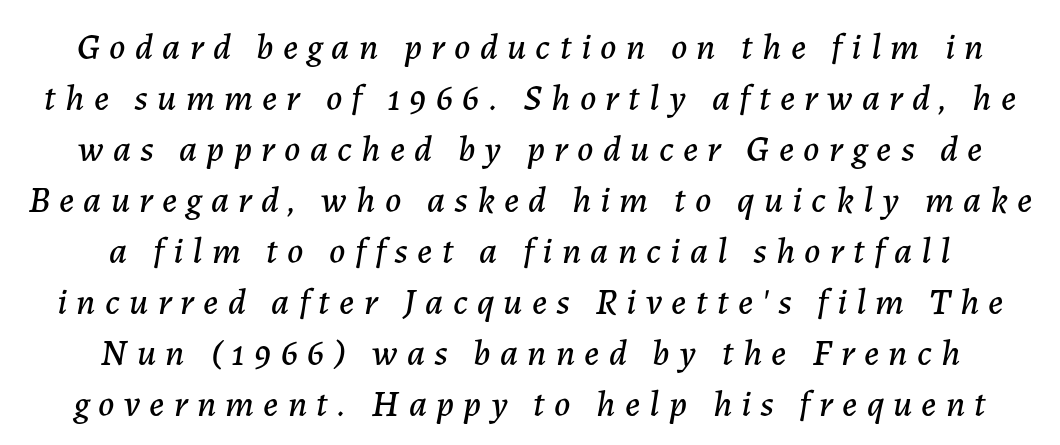
{"italic": "yes", "lean": "right", "slant_degrees": 7, "width": "normal", "stroke_contrast": "low", "x_height": "medium", "monospaced": "no", "underline": "no", "align": "center", "line_spacing": "normal", "line_spacing_ratio": 1.38, "letter_spacing": "wide", "letter_spacing_em": 0.25, "glyph_px": 37}
